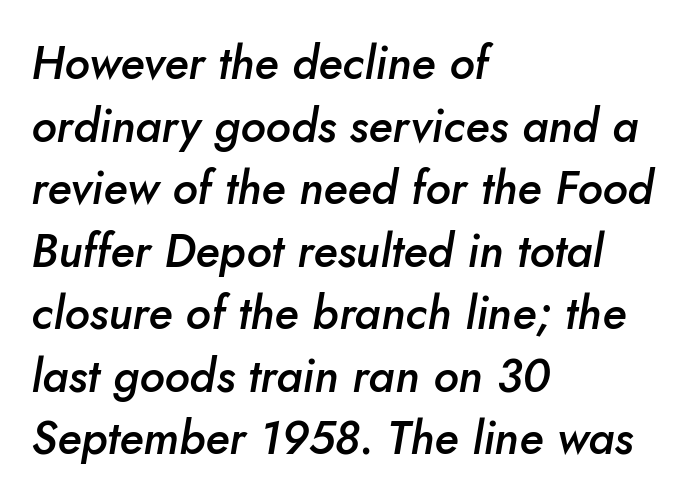
Q: Is the text bold? A: Semi-bold.
Q: Is the text italic (slanted)? A: Yes, it leans right by about 10 degrees.
Q: Is the text underlined? A: No.
Q: How is the paragraph aligned? A: Left-aligned.
Q: Is the spacing between letters normal or unusually wide? A: Normal.
Q: Is the spacing between lines tight, normal or loose? A: Normal.
Q: Width (condensed, normal, or wide)? A: Normal.
Q: Stroke contrast? A: Low.
Q: x-height? A: Small.
Q: Monospaced? A: No.
